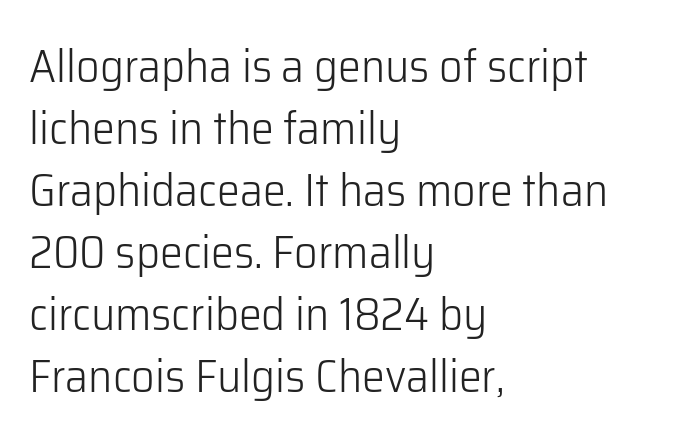
Vertically, the passage feels balanced, rows spaced as you'd expect. Each word holds together tightly as a unit, with standard inter-letter gaps. The letters carry no serifs — their stems end cleanly without finishing strokes. When letters stand straight like this, we call the style roman or upright.
